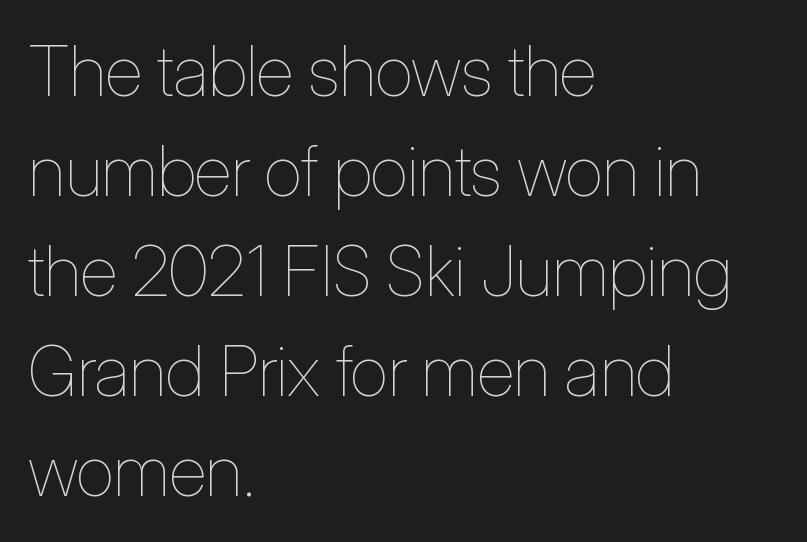
The image shows 70 px thin, condensed type, upright; set left-aligned, normal line spacing (1.43x), normal letter spacing, not underlined; low stroke contrast and a medium x-height.
